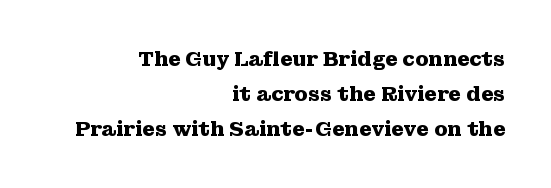
The gaps between neighbouring characters are ordinary and unremarkable. Notice how the passage keeps a crisp vertical edge on the right only. The gap between lines stays unmarked. Plenty of ink on the page — the face is bold.
